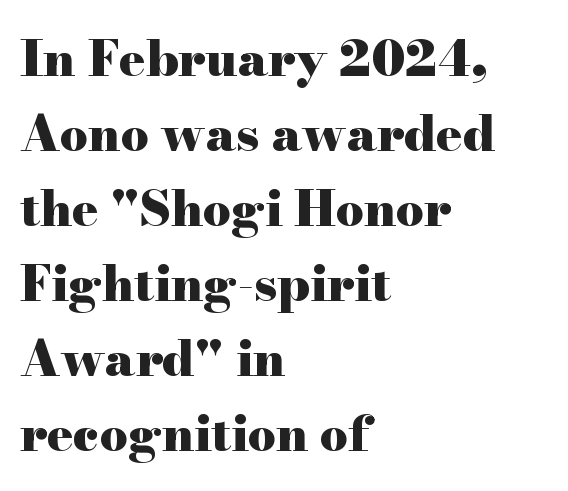
The image shows 49 px heavy, wide serif type, upright; set left-aligned, normal line spacing (1.53x), normal letter spacing, not underlined; high stroke contrast and a small x-height.
